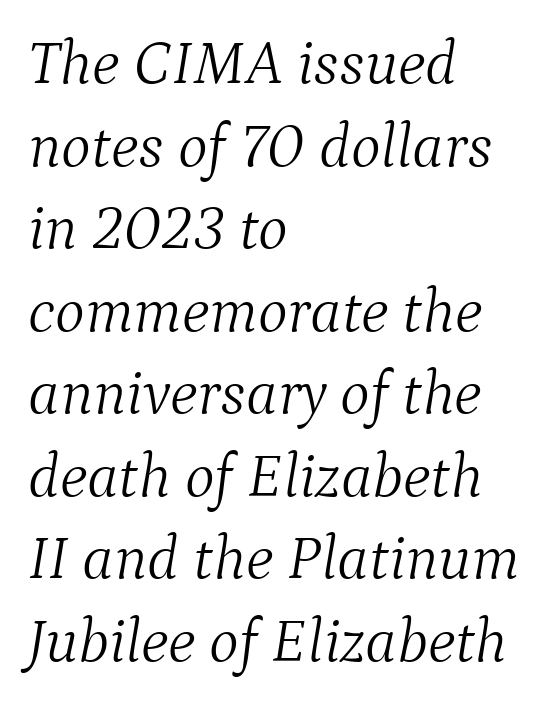
The image shows 63 px light serif type, italic (leaning right); set left-aligned, normal line spacing (1.31x), normal letter spacing, not underlined; medium stroke contrast and a medium x-height.
